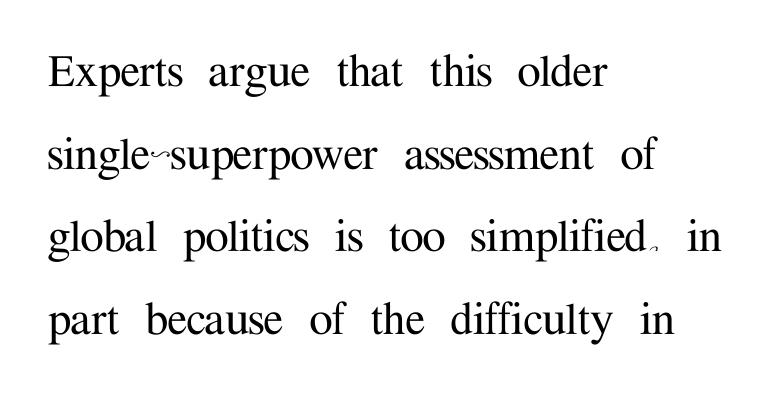
The image shows 53 px serif type, upright; set left-aligned, normal line spacing (1.56x), normal letter spacing, not underlined; medium stroke contrast and a medium x-height.
